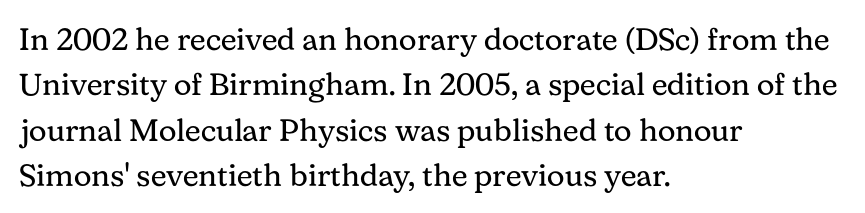
Q: Is the text bold? A: No.
Q: Is the text italic (slanted)? A: No, it is upright.
Q: Is the typeface a serif or a sans-serif typeface? A: Serif.
Q: Is the text underlined? A: No.
Q: How is the paragraph aligned? A: Left-aligned.
Q: Is the spacing between letters normal or unusually wide? A: Normal.
Q: Is the spacing between lines tight, normal or loose? A: Normal.
Q: Width (condensed, normal, or wide)? A: Normal.
Q: Stroke contrast? A: Medium.
Q: x-height? A: Medium.
Q: Monospaced? A: No.
